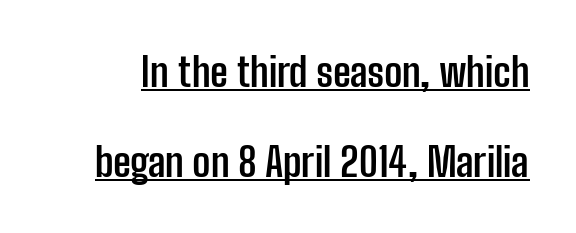
Q: Is the text bold? A: Yes.
Q: Is the text italic (slanted)? A: No, it is upright.
Q: Is the typeface a serif or a sans-serif typeface? A: Sans-serif.
Q: Is the text underlined? A: Yes.
Q: Is the spacing between letters normal or unusually wide? A: Normal.
Q: Is the spacing between lines tight, normal or loose? A: Loose.
Q: Width (condensed, normal, or wide)? A: Condensed.
Q: Stroke contrast? A: Low.
Q: x-height? A: Medium.
Q: Monospaced? A: No.
